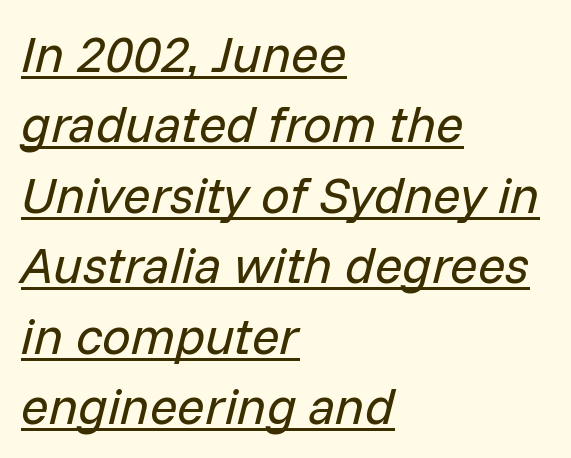
Q: Is the text bold? A: No.
Q: Is the text italic (slanted)? A: Yes, it leans right by about 14 degrees.
Q: Is the text underlined? A: Yes.
Q: How is the paragraph aligned? A: Left-aligned.
Q: Is the spacing between letters normal or unusually wide? A: Normal.
Q: Is the spacing between lines tight, normal or loose? A: Normal.
Q: Width (condensed, normal, or wide)? A: Normal.
Q: Stroke contrast? A: Low.
Q: x-height? A: Medium.
Q: Monospaced? A: No.
